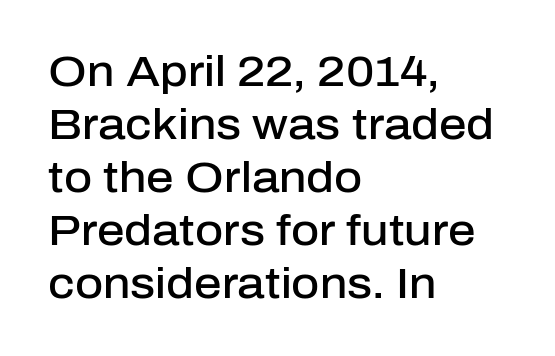
The image shows 43 px semibold sans-serif type, upright; set left-aligned, line spacing 1.23x, normal letter spacing, not underlined; low stroke contrast and a medium x-height.
